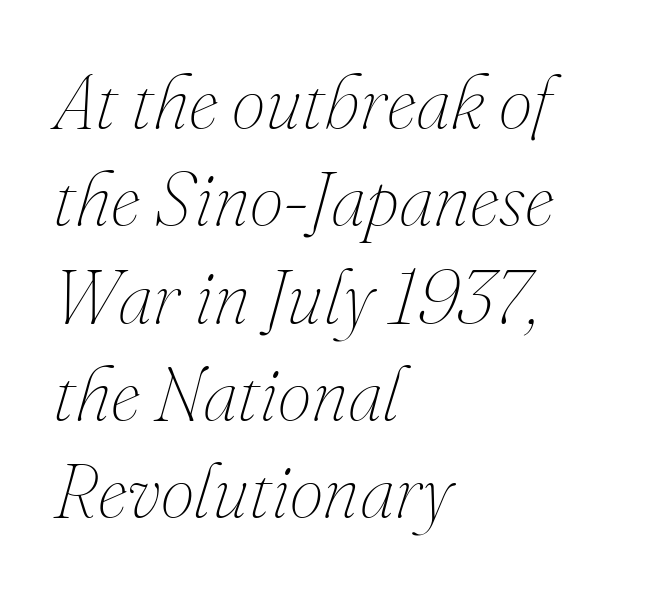
Q: Is the text bold? A: No.
Q: Is the text italic (slanted)? A: Yes, it leans right by about 16 degrees.
Q: Is the text underlined? A: No.
Q: How is the paragraph aligned? A: Left-aligned.
Q: Is the spacing between letters normal or unusually wide? A: Normal.
Q: Is the spacing between lines tight, normal or loose? A: Normal.
Q: Width (condensed, normal, or wide)? A: Normal.
Q: Stroke contrast? A: Medium.
Q: x-height? A: Small.
Q: Monospaced? A: No.
